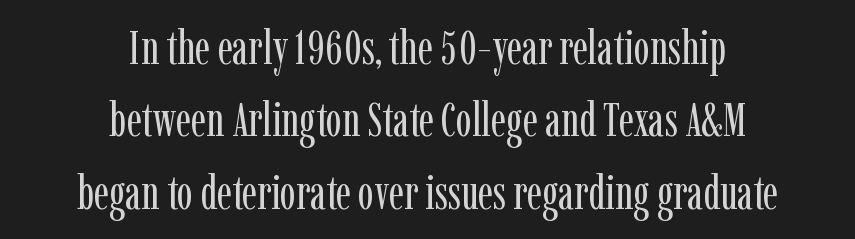
When letters stand straight like this, we call the style roman or upright. Examine the stroke ends and you'll spot serifs. Just letters on the line, the space beneath them empty. The strokes are not fattened; the text isn't bold. Characters follow at the spacing the type designer built in.
